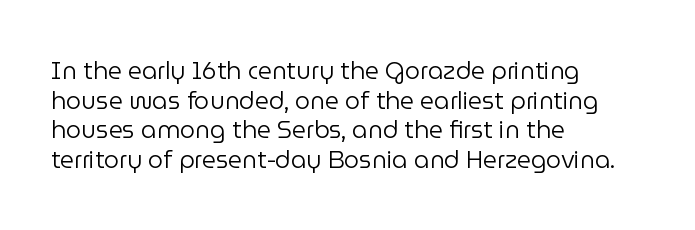
{"italic": "no", "bold": "no", "underline": "no", "align": "left", "line_spacing_ratio": 1.23, "letter_spacing": "normal", "letter_spacing_em": 0.0, "glyph_px": 24}
